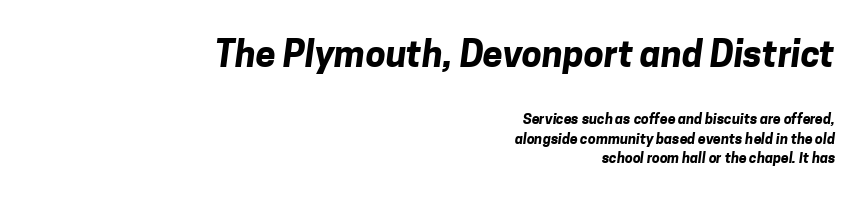
The image shows 36 px bold sans-serif type; set right-aligned, normal line spacing (1.4x), normal letter spacing, not underlined; the first (top) block is 2.57x larger; low stroke contrast and a medium x-height.
